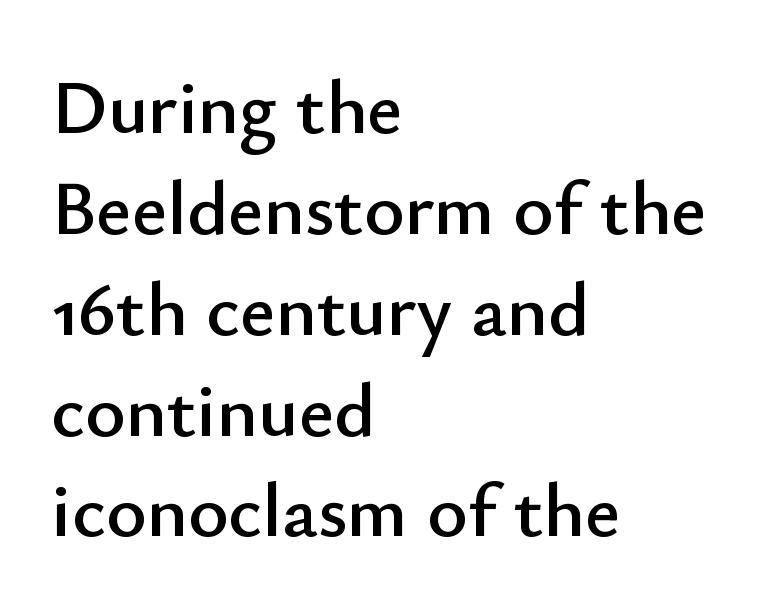
The vertical gap from one line to the next is medium. Beneath every word, the page is bare. This sample is left-justified, so line endings fall wherever the words run out. Inter-character spacing is left at the font's built-in metrics. Italic: no, the glyphs are upright roman.
